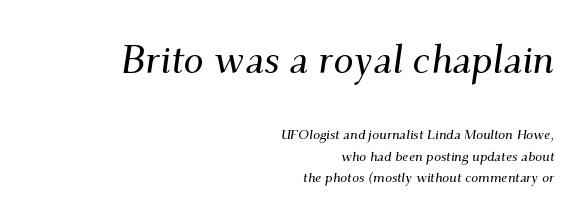
{"serif": "yes", "italic": "yes", "lean": "right", "slant_degrees": 9, "width": "normal", "stroke_contrast": "medium", "x_height": "small", "monospaced": "no", "underline": "no", "align": "right", "line_spacing": "normal", "line_spacing_ratio": 1.55, "letter_spacing": "normal", "letter_spacing_em": 0.0, "larger_block": "first", "size_ratio": 2.86, "glyph_px": 40}
